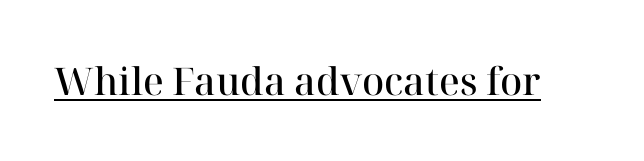
The image shows 38 px semibold serif type, upright; set normal letter spacing, underlined; high stroke contrast and a medium x-height.
